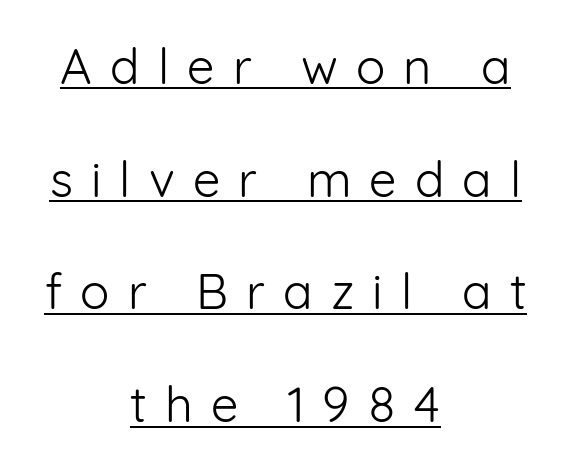
The passage shown is underscored from start to finish. This sample uses a sans-serif face. The letters are spread apart with noticeably loose tracking. A centered setting, common on invitations and titles, is used for this passage.
